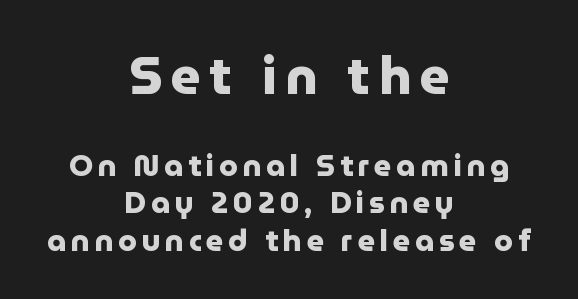
Q: Is the text bold? A: Yes.
Q: Is the text italic (slanted)? A: No, it is upright.
Q: Is the typeface a serif or a sans-serif typeface? A: Sans-serif.
Q: Is the text underlined? A: No.
Q: How is the paragraph aligned? A: Centered.
Q: Is the spacing between lines tight, normal or loose? A: Normal.
Q: Which block of text is set in a larger size, the first (top) or the second (bottom)? A: The first (top) one.
Q: Width (condensed, normal, or wide)? A: Normal.
Q: Stroke contrast? A: Low.
Q: x-height? A: Medium.
Q: Monospaced? A: No.
